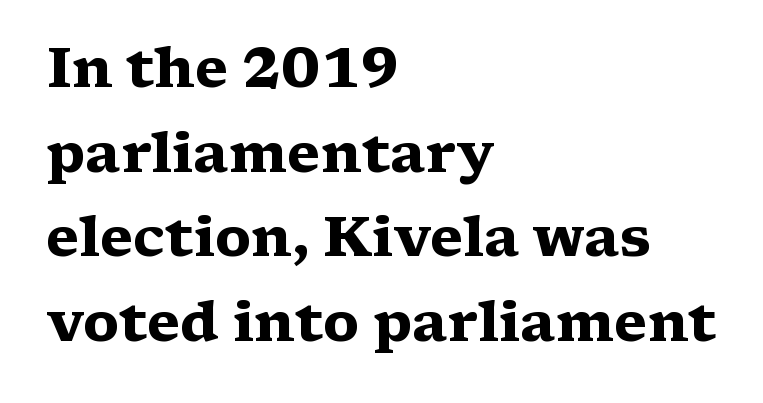
Interline gaps are of average width in this sample. Horizontal alignment here is leftward, the default for most running prose. On the weight axis this lands at bold, roughly 700. Here the designer chose a conventional face with non-uniform glyph widths.
